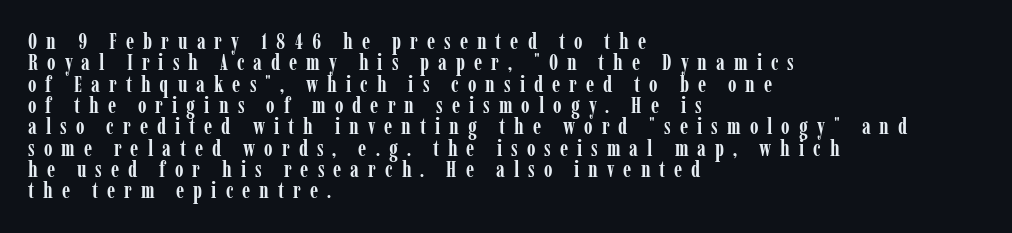
Teacher's note: observe the even left margin — that is flush-left alignment. Lines of text with bare space underneath. As a designer I'd log this as weight 700, bold. Honestly, the letter spacing is so wide it's the main thing you notice.
